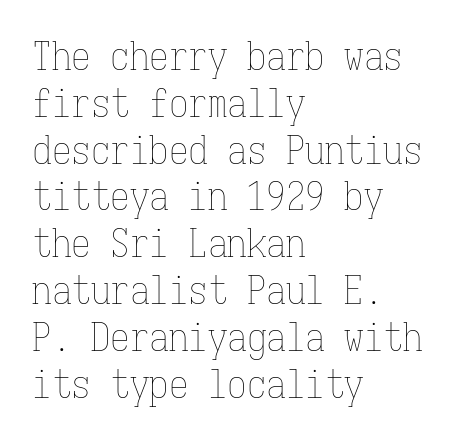
Q: Is the text bold? A: No.
Q: Is the text italic (slanted)? A: No, it is upright.
Q: Is the text underlined? A: No.
Q: How is the paragraph aligned? A: Left-aligned.
Q: Is the spacing between letters normal or unusually wide? A: Normal.
Q: Width (condensed, normal, or wide)? A: Condensed.
Q: Stroke contrast? A: Low.
Q: x-height? A: Medium.
Q: Monospaced? A: Yes.
